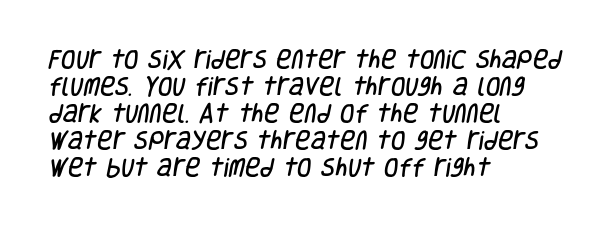
A normal amount of white space separates one row of letters from the next. Compared with typical body copy, the letter spacing here is the same. The space beneath each line is pristine and unruled. The lines in this sample share a left origin and differ only in where they stop.
